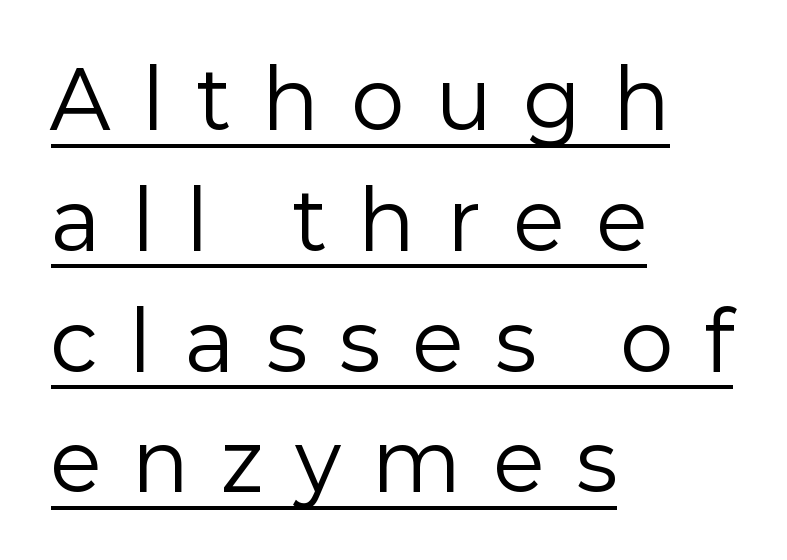
{"serif": "no", "italic": "no", "bold": "no", "weight": "regular", "width": "normal", "stroke_contrast": "low", "x_height": "medium", "monospaced": "no", "underline": "yes", "align": "left", "line_spacing": "normal", "line_spacing_ratio": 1.51, "letter_spacing": "wide", "letter_spacing_em": 0.42, "glyph_px": 80}
